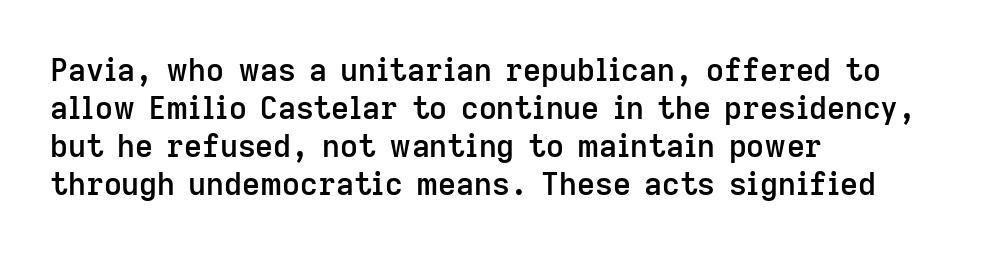
Which margin do the lines hug? The left one — the right edge is uneven. The glyphs in this specimen are sans serif. Just letters on the line, the space beneath them empty. Tall strokes in this sample are plumb rather than angled.
